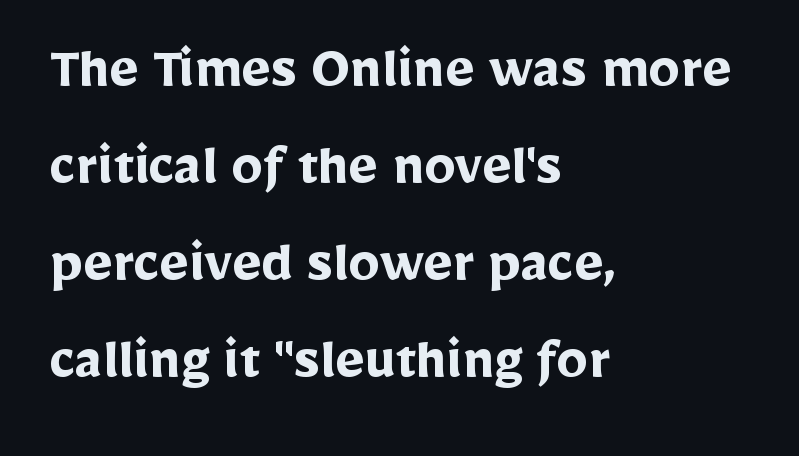
The rendering uses natural spacing where letterforms have individual widths. Is the type bold? Yes — the strokes are clearly thick and heavy. Unmarked baselines from the first word to the last. Italic? Not at all — the glyphs are vertical. Classification — sans serif. The designer left line spacing at the default.
